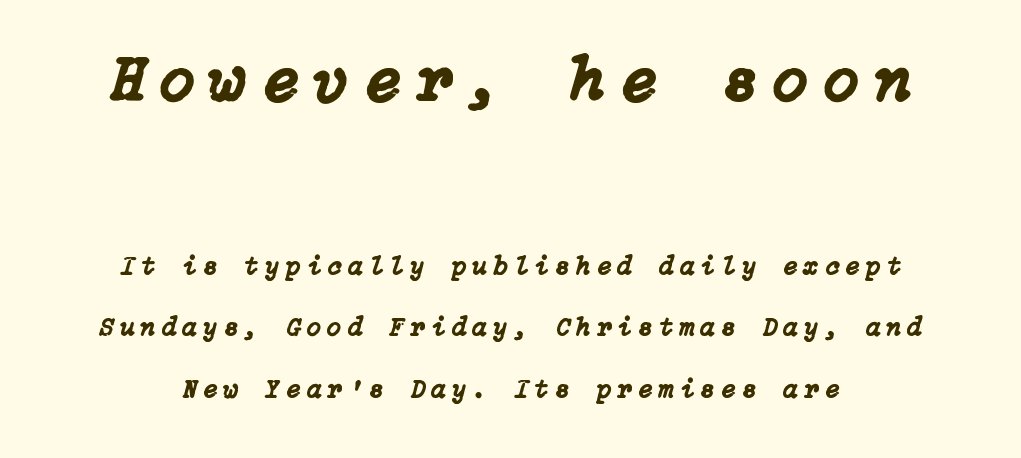
Looking at the ascenders, they clearly lean. Each row of text sits above clean, open space. Leading: increased. The upper block of text is set noticeably larger than the block beneath it. Is the letter spacing exaggerated? Yes — the characters are pushed far apart.
